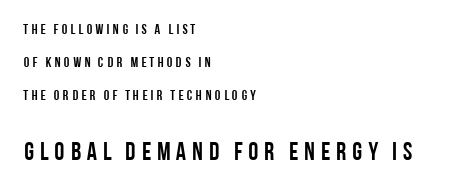
Compared with typical paragraphs, the rows here are farther apart. In this sample the second text group is rendered at the bigger scale. These lines carry a lot of weight — the face is fully bold. Tall strokes in this sample are plumb rather than angled.
